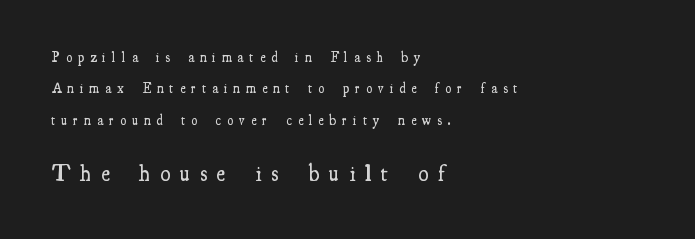
The letters stand straight up with perfectly vertical stems. Whoever set this made the second block the dominant, larger element. Caption: expanded tracking, letters set apart. Line beginnings align vertically; line endings do not.
